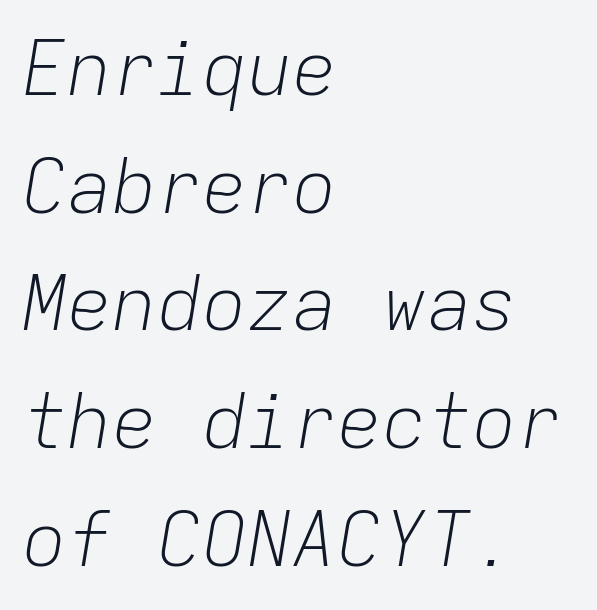
{"italic": "yes", "lean": "right", "slant_degrees": 9, "bold": "no", "weight": "light", "width": "normal", "stroke_contrast": "low", "x_height": "medium", "monospaced": "yes", "underline": "no", "align": "left", "line_spacing": "normal", "line_spacing_ratio": 1.57, "letter_spacing": "normal", "letter_spacing_em": 0.0, "glyph_px": 75}
